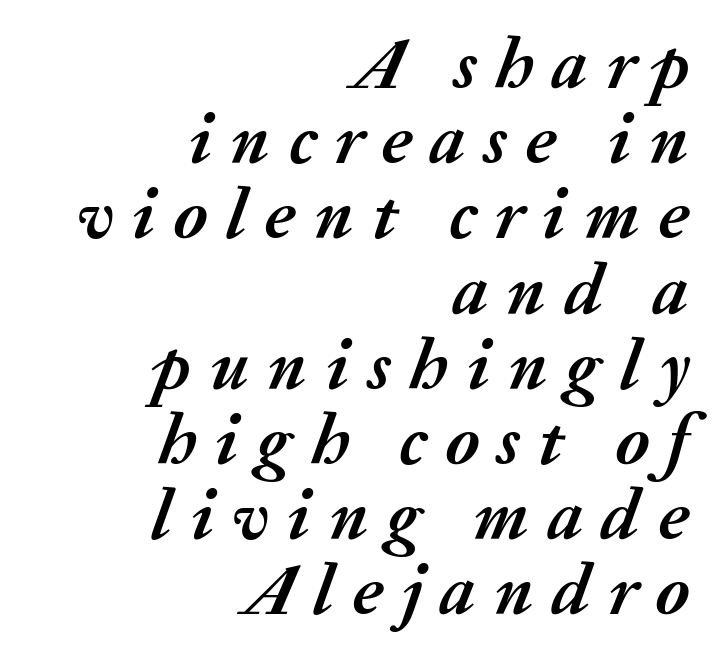
Casual observation: everything's shoved over to the right. Rendered with sloped, italic letterforms. In terms of leading, this rendering errs on the cramped side. Underlining? Definitely not there. Letter spacing: wide.
